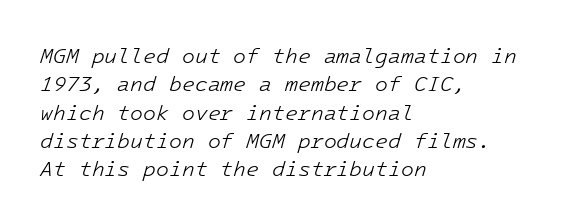
Each line starts at the same left margin while the right side varies. The passage shown stacks its lines at a standard gap. Italic? Definitely — the glyphs are oblique. Unmarked baselines from the first word to the last.
